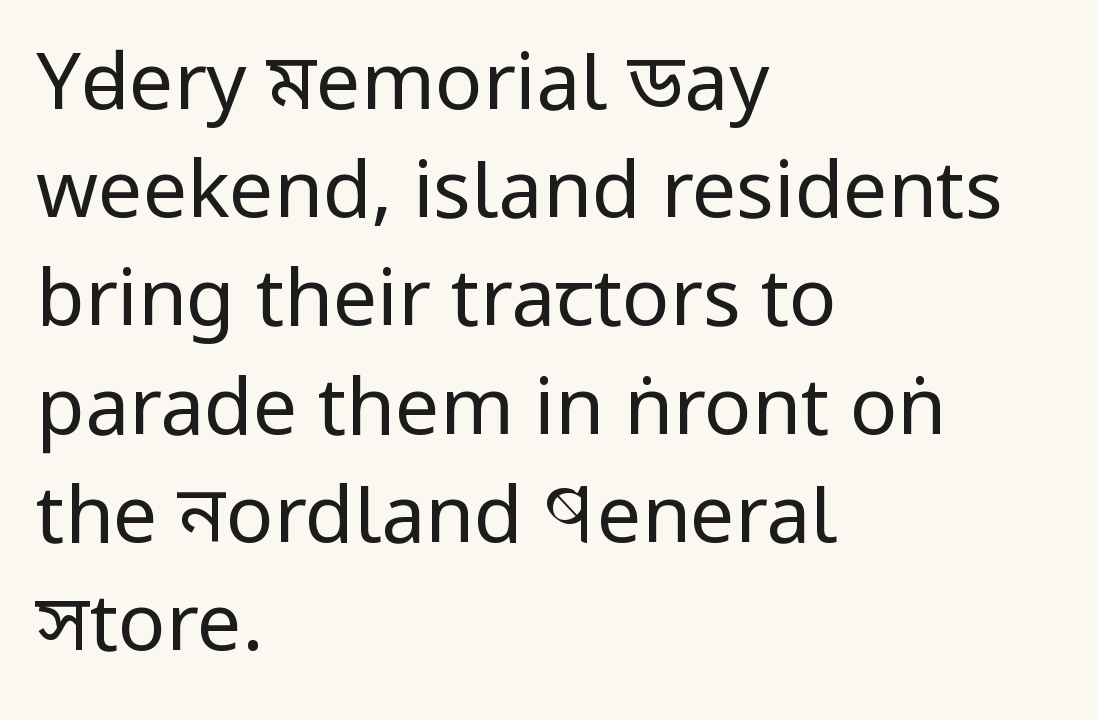
Q: Is the text bold? A: No.
Q: Is the text italic (slanted)? A: No, it is upright.
Q: Is the typeface a serif or a sans-serif typeface? A: Sans-serif.
Q: Is the text underlined? A: No.
Q: How is the paragraph aligned? A: Left-aligned.
Q: Is the spacing between letters normal or unusually wide? A: Normal.
Q: Is the spacing between lines tight, normal or loose? A: Normal.
Q: Width (condensed, normal, or wide)? A: Condensed.
Q: Stroke contrast? A: Low.
Q: x-height? A: Large.
Q: Monospaced? A: No.
